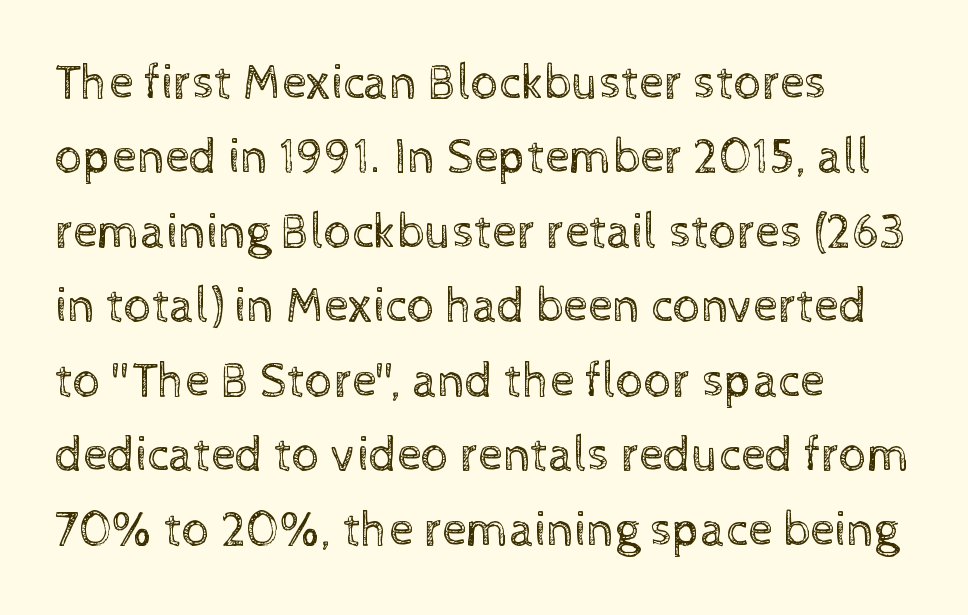
Unlike italic type, these characters show no tilt at all. Plain, unruled lines of type. The vertical gap from one line to the next is medium. This sample has the flowing, uneven cadence of proportional lettering. Look at the tracking — it's just the regular setting, nothing added. Ink coverage per letter is moderate at most.
